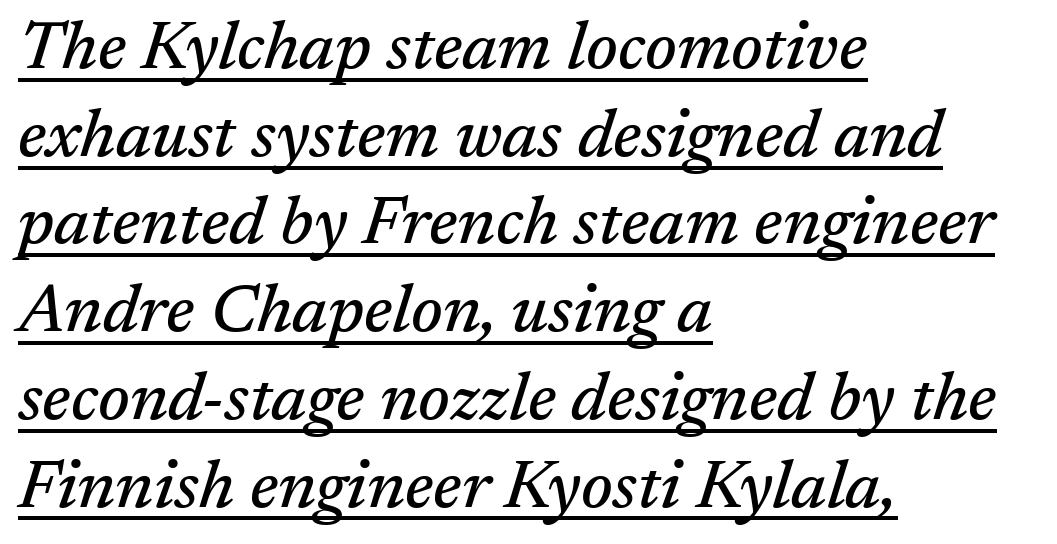
Underlining? Definitely there. Every character sits at an angle, as italics do. These lines are set flush left with a ragged right edge. The designer went with a serif here, giving each stem small feet.
